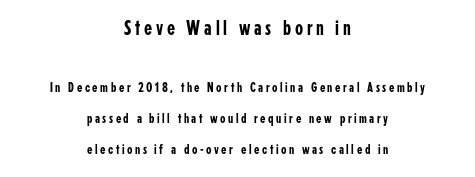
The paragraph has two soft edges and a firm central axis. The lines are spread far apart with generous leading. Only glyphs here, with clear space below each row. The upper block of text is set noticeably larger than the block beneath it. Posture: vertical.
